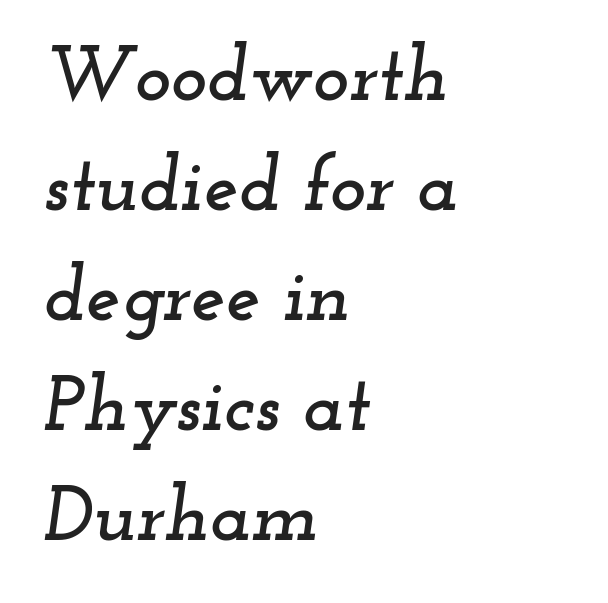
{"serif": "yes", "italic": "yes", "lean": "right", "slant_degrees": 12, "width": "wide", "stroke_contrast": "low", "x_height": "small", "monospaced": "no", "underline": "no", "align": "left", "line_spacing": "normal", "line_spacing_ratio": 1.43, "letter_spacing": "normal", "letter_spacing_em": 0.0, "glyph_px": 77}
